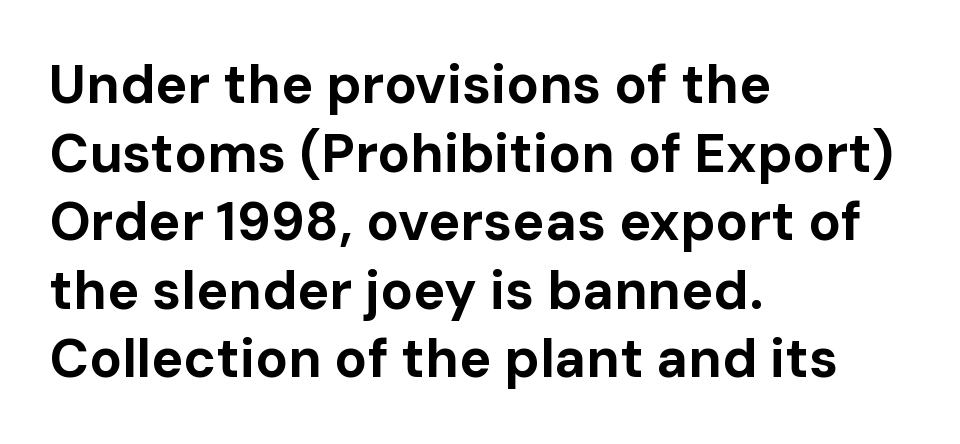
The image shows 54 px bold sans-serif type, upright; set left-aligned, normal line spacing (1.27x), normal letter spacing, not underlined; low stroke contrast and a medium x-height.
